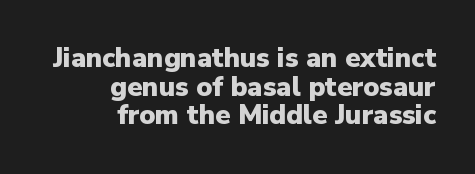
{"italic": "no", "bold": "yes", "underline": "no", "align": "right", "line_spacing": "tight", "line_spacing_ratio": 1.06, "letter_spacing": "normal", "letter_spacing_em": 0.0, "glyph_px": 27}
